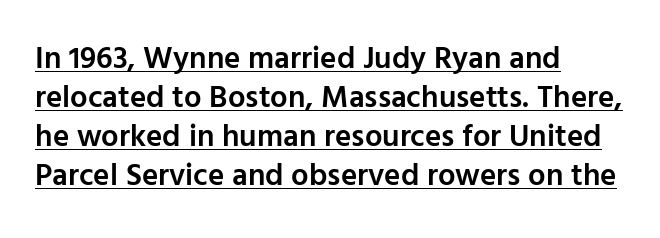
Q: Is the text bold? A: Semi-bold.
Q: Is the text italic (slanted)? A: No, it is upright.
Q: Is the typeface a serif or a sans-serif typeface? A: Sans-serif.
Q: Is the text underlined? A: Yes.
Q: How is the paragraph aligned? A: Left-aligned.
Q: Is the spacing between letters normal or unusually wide? A: Normal.
Q: Is the spacing between lines tight, normal or loose? A: Normal.
Q: Width (condensed, normal, or wide)? A: Normal.
Q: Stroke contrast? A: Low.
Q: x-height? A: Medium.
Q: Monospaced? A: No.
